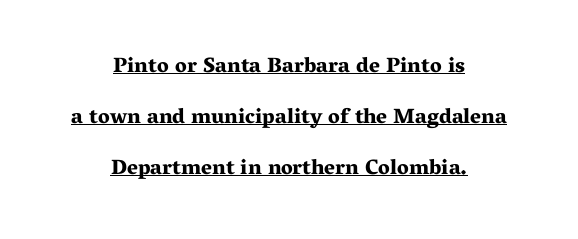
The image shows 21 px bold type, upright; set centered, loose line spacing (2.44x), normal letter spacing, underlined.
